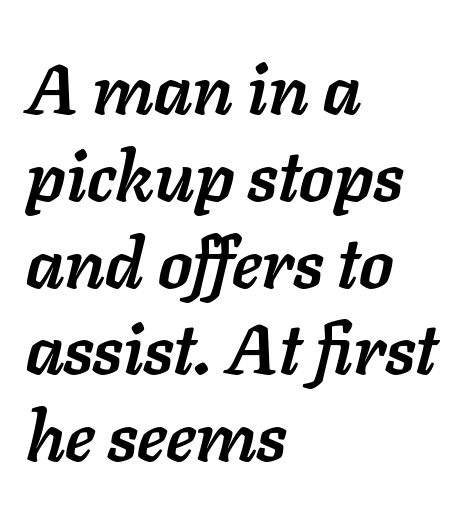
Q: Is the text bold? A: Yes.
Q: Is the text italic (slanted)? A: Yes, it leans right by about 11 degrees.
Q: Is the text underlined? A: No.
Q: How is the paragraph aligned? A: Left-aligned.
Q: Is the spacing between letters normal or unusually wide? A: Normal.
Q: Width (condensed, normal, or wide)? A: Normal.
Q: Stroke contrast? A: Low.
Q: x-height? A: Medium.
Q: Monospaced? A: No.
